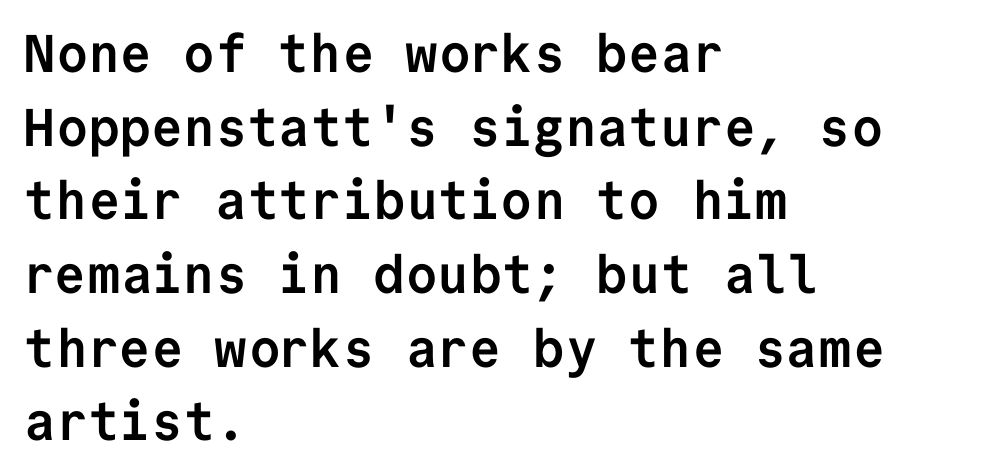
Q: Is the text bold? A: Yes.
Q: Is the text italic (slanted)? A: No, it is upright.
Q: Is the typeface a serif or a sans-serif typeface? A: Sans-serif.
Q: Is the text underlined? A: No.
Q: How is the paragraph aligned? A: Left-aligned.
Q: Is the spacing between letters normal or unusually wide? A: Normal.
Q: Is the spacing between lines tight, normal or loose? A: Normal.
Q: Width (condensed, normal, or wide)? A: Normal.
Q: Stroke contrast? A: Low.
Q: x-height? A: Medium.
Q: Monospaced? A: Yes.
